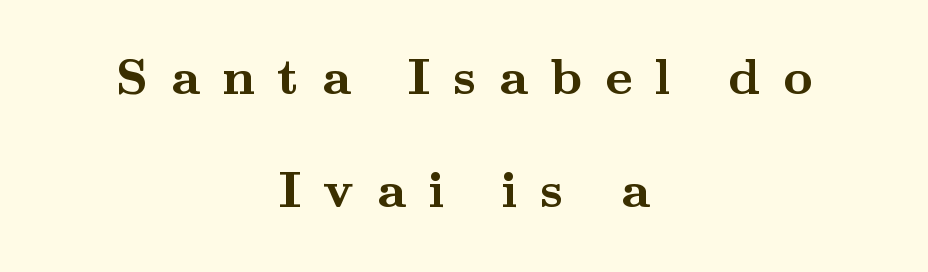
Underline: absent. Varying glyph widths throughout — classic text-font behaviour. The lettering holds an erect, upright posture throughout. The line texture is sparse and dotted thanks to wide tracking. Neither beginnings nor endings align; midpoints do. Examine the stroke ends and you'll spot serifs.
